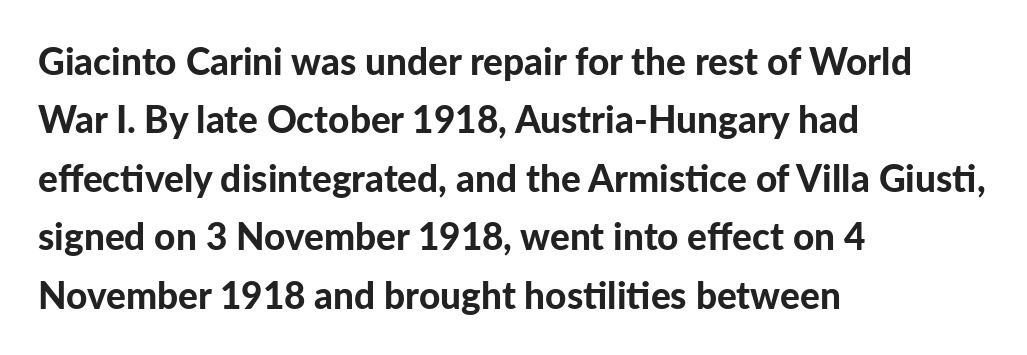
{"serif": "no", "italic": "no", "bold": "yes", "weight": "bold", "width": "normal", "stroke_contrast": "low", "x_height": "medium", "monospaced": "no", "underline": "no", "align": "left", "line_spacing": "normal", "line_spacing_ratio": 1.58, "letter_spacing": "normal", "letter_spacing_em": 0.0, "glyph_px": 37}
